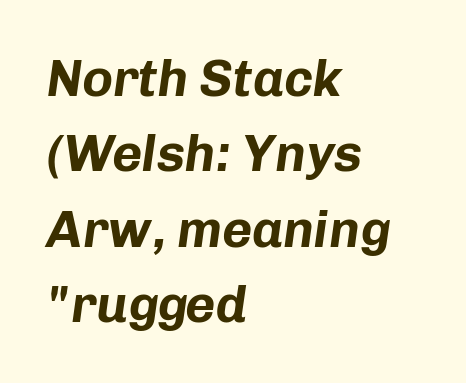
The image shows 52 px bold type, italic (leaning right); set left-aligned, normal line spacing (1.45x), normal letter spacing, not underlined; low stroke contrast and a medium x-height.
